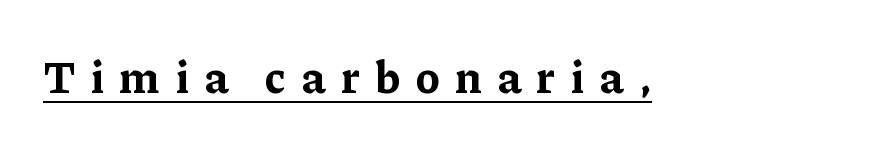
{"serif": "yes", "italic": "no", "bold": "yes", "weight": "bold", "width": "normal", "stroke_contrast": "low", "x_height": "medium", "monospaced": "no", "underline": "yes", "letter_spacing": "wide", "letter_spacing_em": 0.33, "glyph_px": 45}
